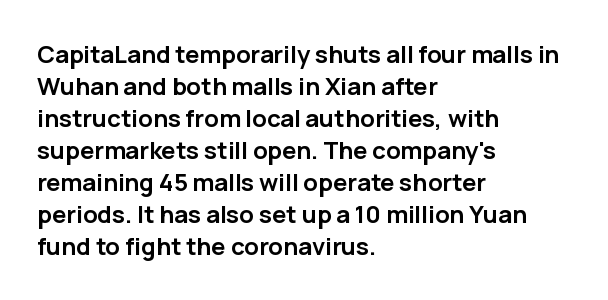
{"italic": "no", "bold": "yes", "underline": "no", "align": "left", "line_spacing": "normal", "line_spacing_ratio": 1.33, "letter_spacing": "normal", "letter_spacing_em": 0.0, "glyph_px": 24}
